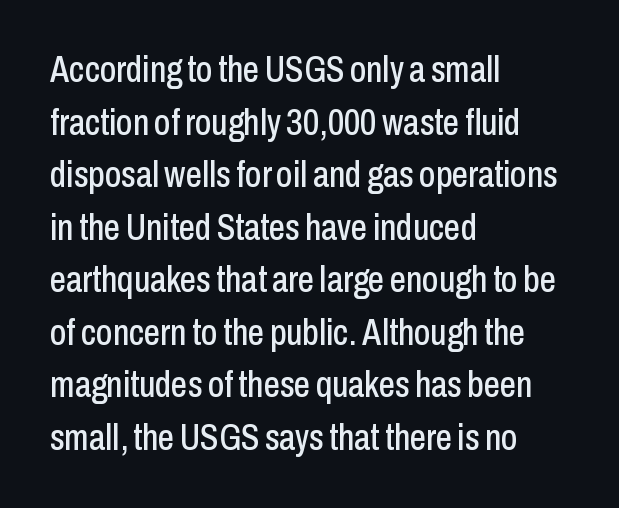
The image shows 36 px condensed sans-serif type, upright; set left-aligned, normal line spacing (1.46x), normal letter spacing, not underlined; low stroke contrast and a medium x-height.
